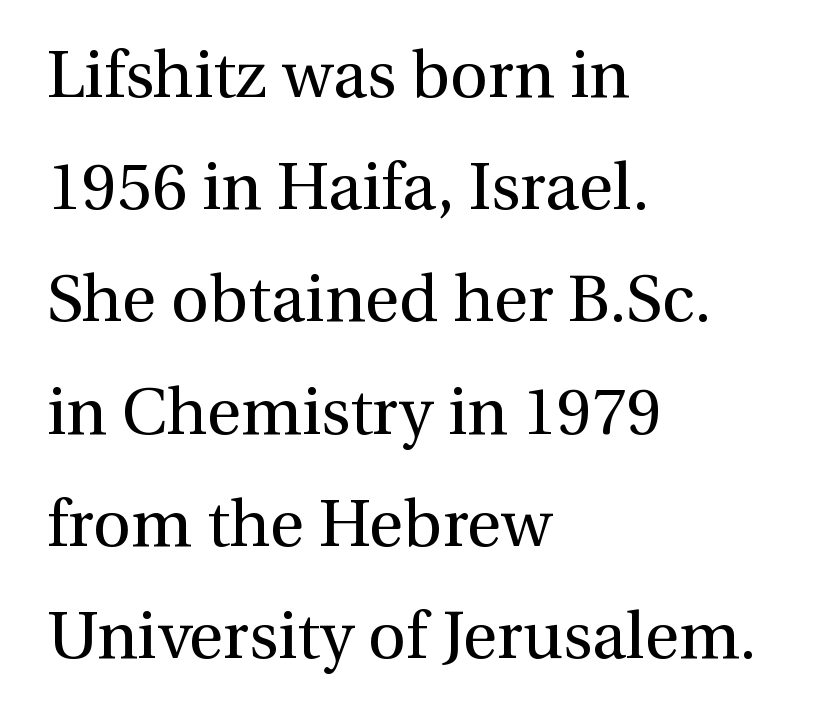
The image shows 66 px regular-weight serif type, upright; set left-aligned, normal line spacing (1.7x), normal letter spacing, not underlined; medium stroke contrast and a medium x-height.
